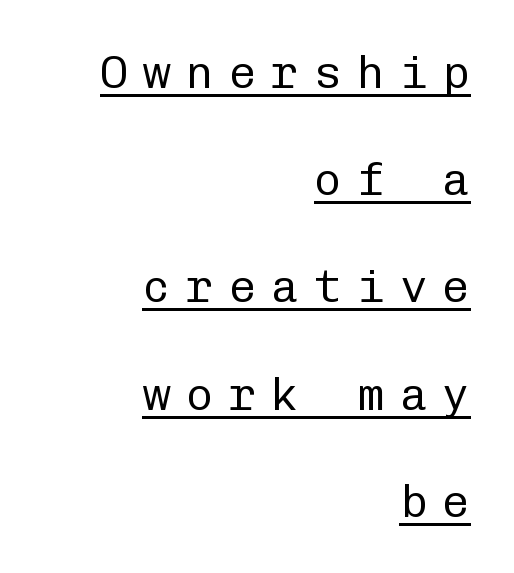
The image shows 46 px regular-weight sans-serif type, upright, monospaced; set right-aligned, loose line spacing (2.33x), unusually wide letter spacing (+0.33 em), underlined; low stroke contrast and a medium x-height.
